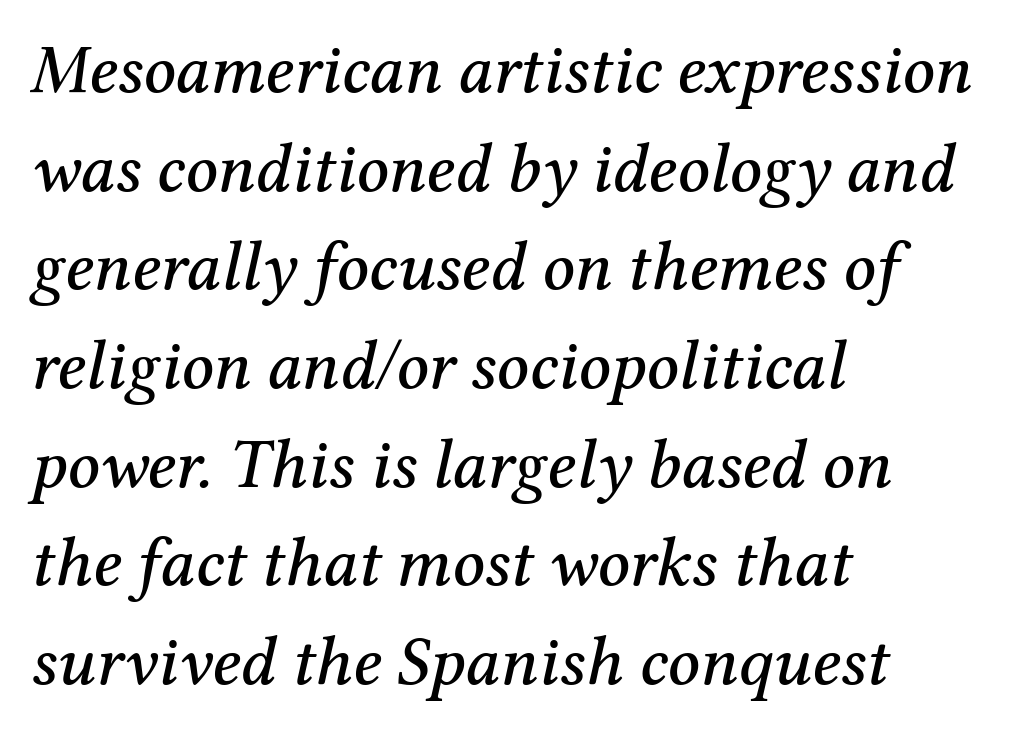
This sample is left-justified, so line endings fall wherever the words run out. A bare baseline throughout the passage. The horizontal fit of the characters is conventional and even. A normal amount of white space separates one row of letters from the next.
